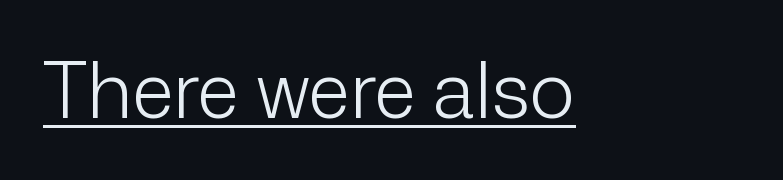
Q: Is the text bold? A: No.
Q: Is the text italic (slanted)? A: No, it is upright.
Q: Is the typeface a serif or a sans-serif typeface? A: Sans-serif.
Q: Is the text underlined? A: Yes.
Q: Is the spacing between letters normal or unusually wide? A: Normal.
Q: Width (condensed, normal, or wide)? A: Normal.
Q: Stroke contrast? A: Low.
Q: x-height? A: Medium.
Q: Monospaced? A: No.
